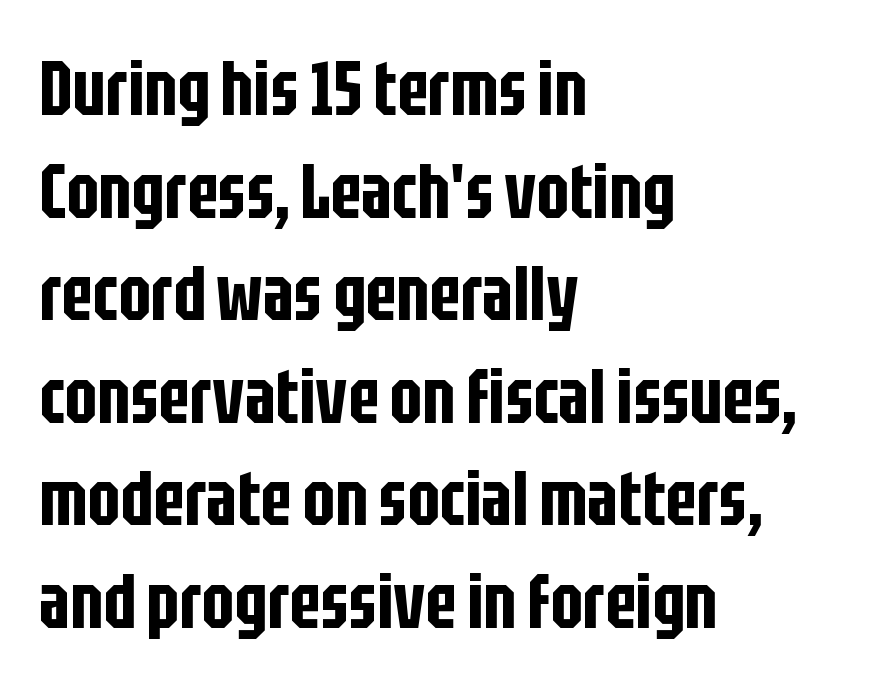
The text was rendered using a sans face with plain stroke endings. Does the leading feel generous? No, just average. This is the regular roman posture of the typeface. These lines are rendered in a variable-pitch font. Underlining? Definitely not there.
